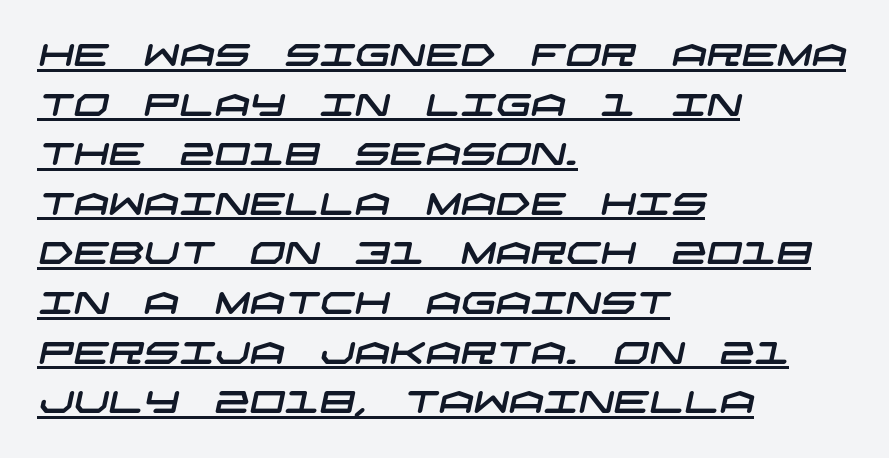
The ragged edge is on the right, which tells us the setting is flush left. The sample's only ornament is a line tracing under the words. Regarding leading, the lines here are spaced in the standard way. Nobody touched the tracking dial on this one. Serifs: no, the terminals of the letterforms are clean.
